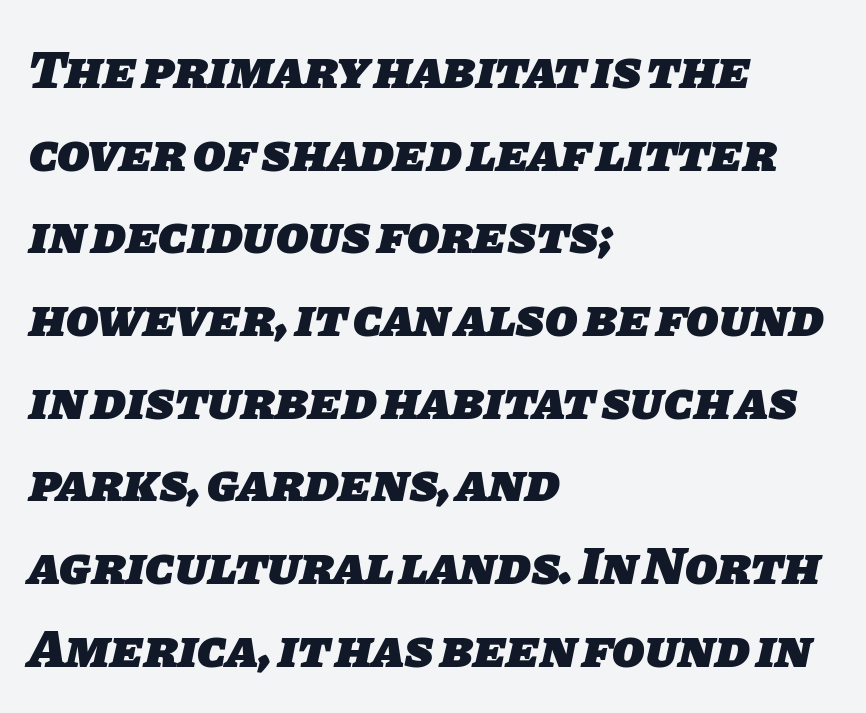
Leftover space on each line is placed entirely after the last word. The face used here is rendered with its standard letterfit. This sample has the flowing, uneven cadence of proportional lettering. Rule under the text: the space is simply empty. The face used here has the dense, thick strokes of a bold. Students, observe: this is what conventionally led text looks like.
